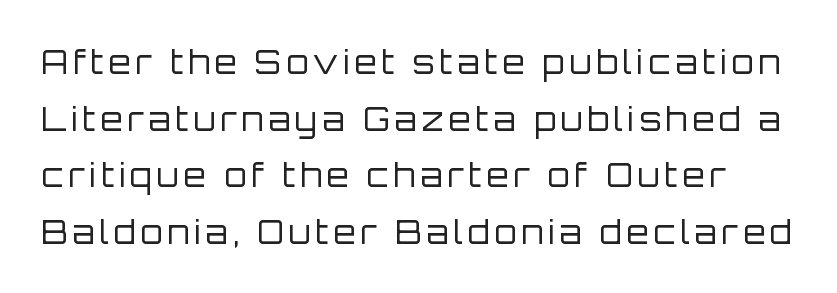
Q: Is the text bold? A: No.
Q: Is the text italic (slanted)? A: No, it is upright.
Q: Is the typeface a serif or a sans-serif typeface? A: Sans-serif.
Q: Is the text underlined? A: No.
Q: Width (condensed, normal, or wide)? A: Normal.
Q: Stroke contrast? A: Low.
Q: x-height? A: Large.
Q: Monospaced? A: No.
